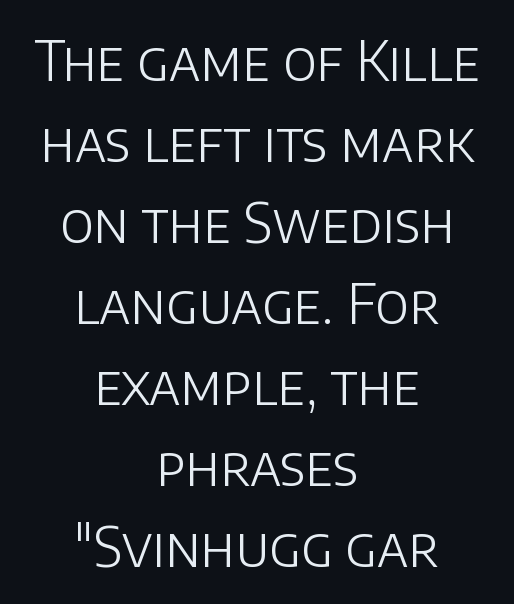
The image shows 54 px light sans-serif type, upright; set centered, normal line spacing (1.5x), normal letter spacing, not underlined; low stroke contrast and a large x-height.
